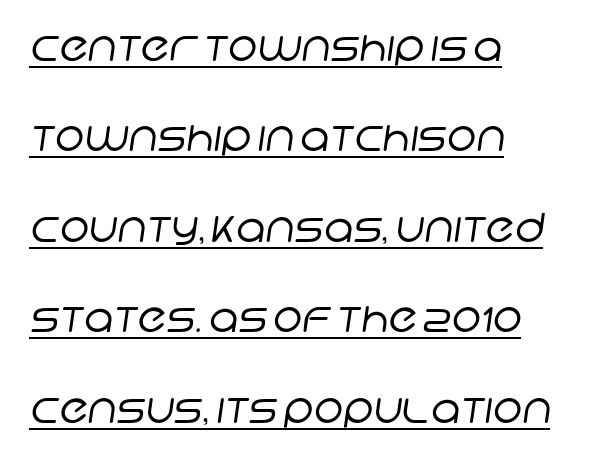
The image shows 40 px regular-weight sans-serif type; set left-aligned, loose line spacing (2.26x), normal letter spacing, underlined; low stroke contrast and a large x-height.
